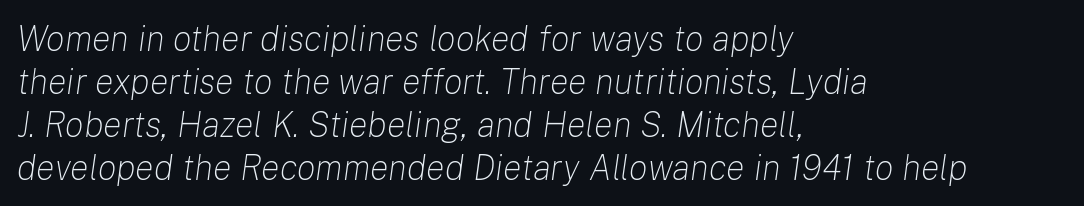
Compared with typical body copy, the letter spacing here is the same. One-word summary of the alignment: left. Emphasis-style slanted type is in use. Each stroke keeps to a modest, everyday thickness or less. Letters rest on an invisible, unmarked baseline.
